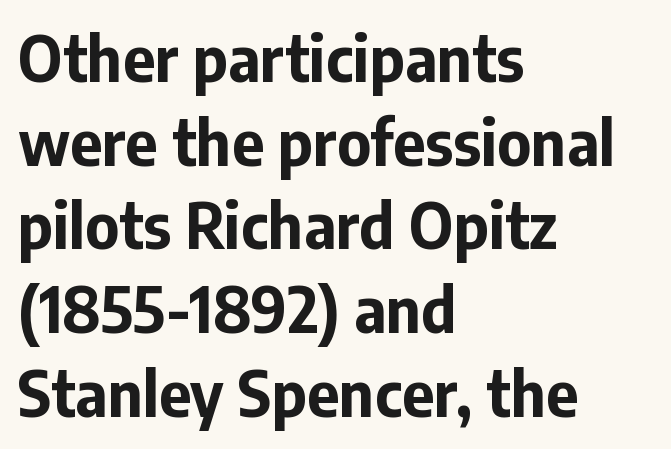
A typesetter would call this proportional, since set widths differ per character. Vertically, the passage feels balanced, rows spaced as you'd expect. These words are printed bold, with thick strokes throughout. The letters stand straight up with perfectly vertical stems.
